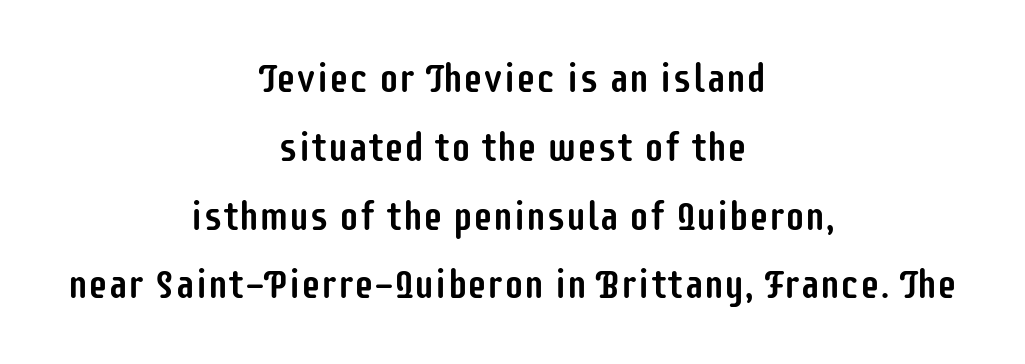
Q: Is the text italic (slanted)? A: No, it is upright.
Q: Is the typeface a serif or a sans-serif typeface? A: Sans-serif.
Q: Is the text underlined? A: No.
Q: How is the paragraph aligned? A: Centered.
Q: Is the spacing between letters normal or unusually wide? A: Normal.
Q: Width (condensed, normal, or wide)? A: Condensed.
Q: Stroke contrast? A: Low.
Q: x-height? A: Large.
Q: Monospaced? A: No.
